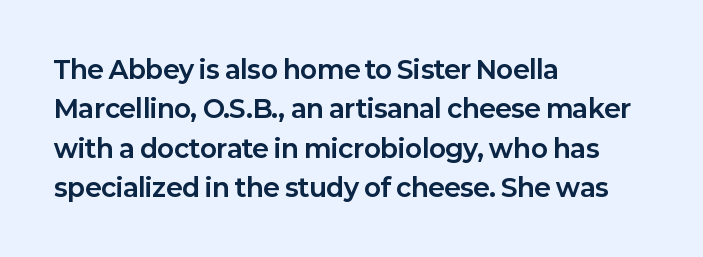
{"italic": "no", "bold": "yes", "underline": "no", "align": "left", "line_spacing": "normal", "line_spacing_ratio": 1.58, "letter_spacing": "normal", "letter_spacing_em": 0.0, "glyph_px": 25}
